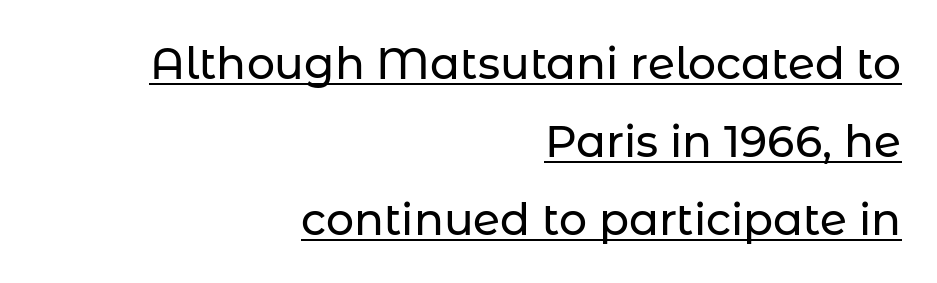
Each letter keeps its own natural width here, so spacing adapts to shape. How are the letters spaced? Ordinarily, with no added tracking. Look at the bottom of the vertical strokes: they stop flat, with no serifs. The lines in this sample share a right terminus and differ only in where they begin. The rendered words wear a rule along their underside.
